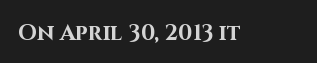
Q: Is the text bold? A: Yes.
Q: Is the text italic (slanted)? A: No, it is upright.
Q: Is the text underlined? A: No.
Q: Is the spacing between letters normal or unusually wide? A: Normal.
